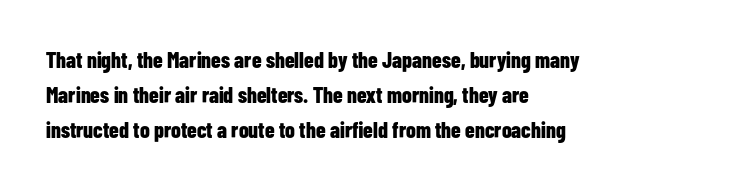
{"italic": "no", "bold": "yes", "underline": "no", "align": "left", "line_spacing": "normal", "line_spacing_ratio": 1.58, "letter_spacing": "normal", "letter_spacing_em": 0.0, "glyph_px": 22}
